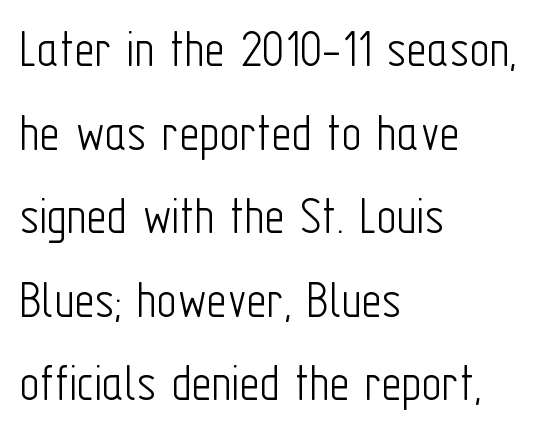
{"serif": "no", "italic": "no", "bold": "no", "weight": "light", "width": "condensed", "stroke_contrast": "low", "x_height": "medium", "monospaced": "no", "underline": "no", "align": "left", "line_spacing": "normal", "line_spacing_ratio": 1.52, "letter_spacing": "normal", "letter_spacing_em": 0.0, "glyph_px": 55}
